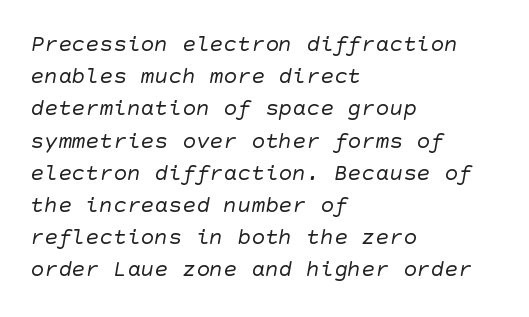
Q: Is the text bold? A: No.
Q: Is the text underlined? A: No.
Q: How is the paragraph aligned? A: Left-aligned.
Q: Is the spacing between letters normal or unusually wide? A: Normal.
Q: Is the spacing between lines tight, normal or loose? A: Normal.
